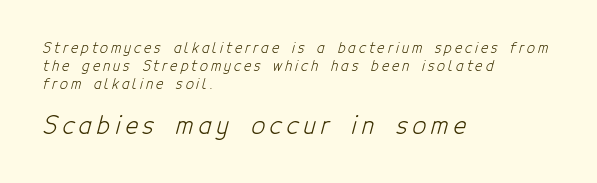
A typesetter would call this leading conventional body-copy spacing. Between one letter and the next there's a generous, obvious gap. Size contrast runs from small at the top to large at the bottom. Letters have the restrained weight of plain body copy at most. The specimen omits any rule beneath the text block's lines. Horizontal alignment here is leftward, the default for most running prose.
